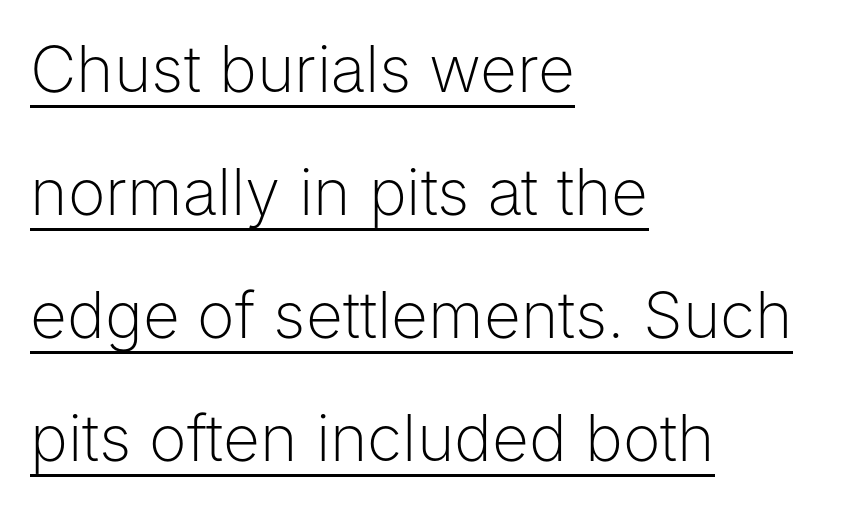
{"serif": "no", "italic": "no", "bold": "no", "weight": "light", "width": "normal", "stroke_contrast": "low", "x_height": "medium", "monospaced": "no", "underline": "yes", "align": "left", "line_spacing": "loose", "line_spacing_ratio": 1.92, "letter_spacing": "normal", "letter_spacing_em": 0.0, "glyph_px": 64}
